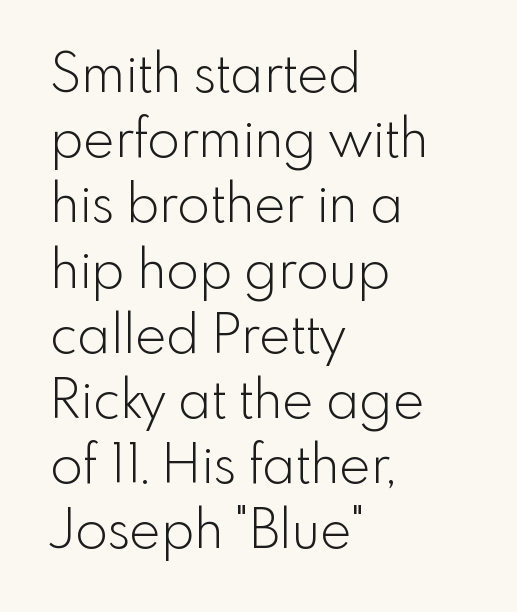
The image shows 53 px light sans-serif type, upright; set left-aligned, line spacing 1.23x, normal letter spacing, not underlined; a small x-height.
